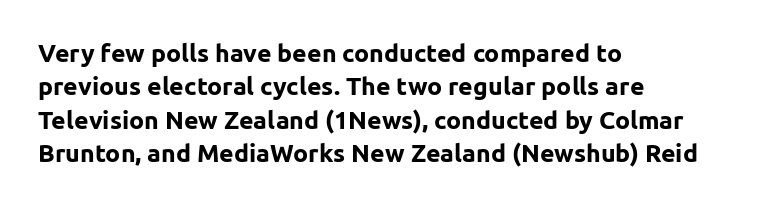
{"italic": "no", "bold": "yes", "underline": "no", "align": "left", "line_spacing": "normal", "line_spacing_ratio": 1.34, "letter_spacing": "normal", "letter_spacing_em": 0.0, "glyph_px": 25}
